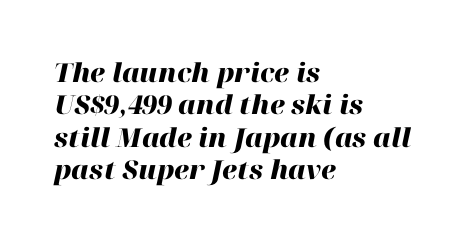
The image shows 26 px bold type, italic (leaning right); set left-aligned, normal line spacing (1.25x), normal letter spacing, not underlined.
